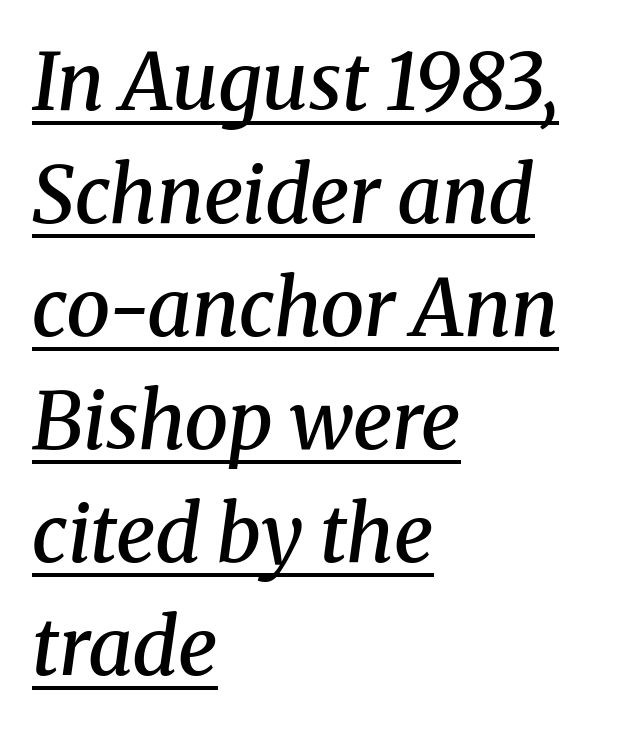
{"serif": "yes", "italic": "yes", "lean": "right", "slant_degrees": 8, "bold": "semi", "weight": "semibold", "width": "normal", "stroke_contrast": "medium", "x_height": "medium", "monospaced": "no", "underline": "yes", "align": "left", "line_spacing": "normal", "line_spacing_ratio": 1.43, "letter_spacing": "normal", "letter_spacing_em": 0.0, "glyph_px": 79}
